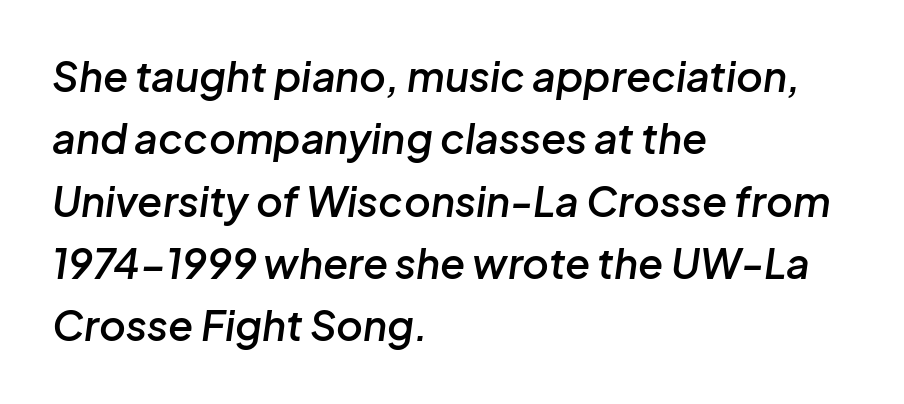
The image shows 41 px semibold type, italic (leaning right); set left-aligned, normal line spacing (1.52x), normal letter spacing, not underlined; low stroke contrast and a medium x-height.
